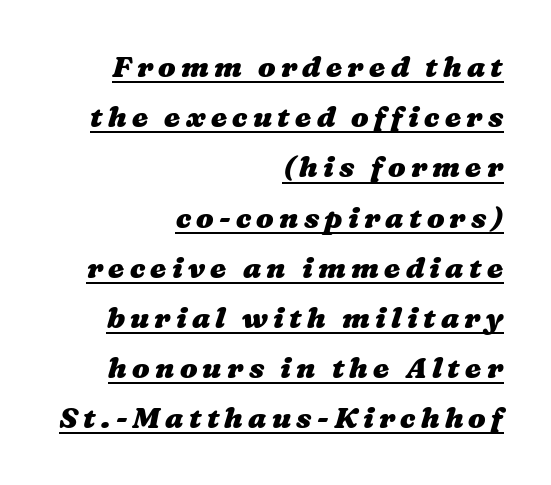
Each line ends at the same right margin while the left side varies. The lettering is marked with a stroke running underneath it. Do the characters align in a grid? No, the font is proportional. Weight check: bold — yes, fully.
